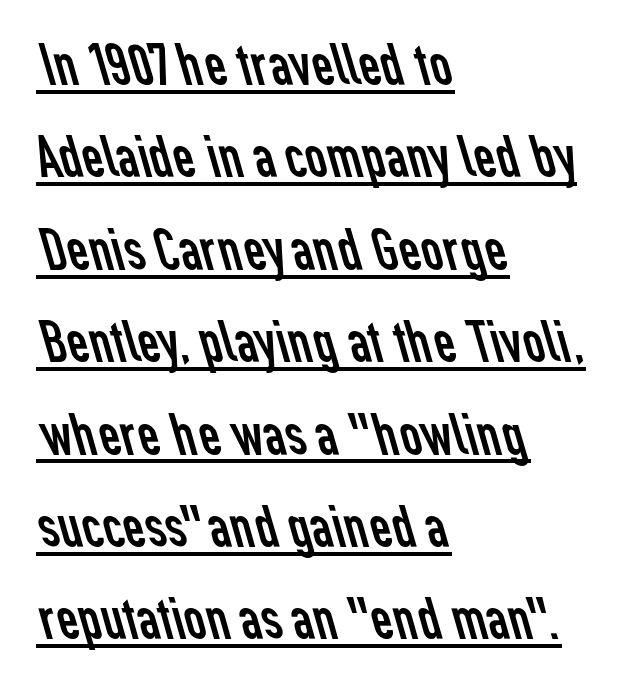
The image shows 60 px regular-weight sans-serif type; set left-aligned, normal line spacing (1.54x), normal letter spacing, underlined; low stroke contrast and a medium x-height.
